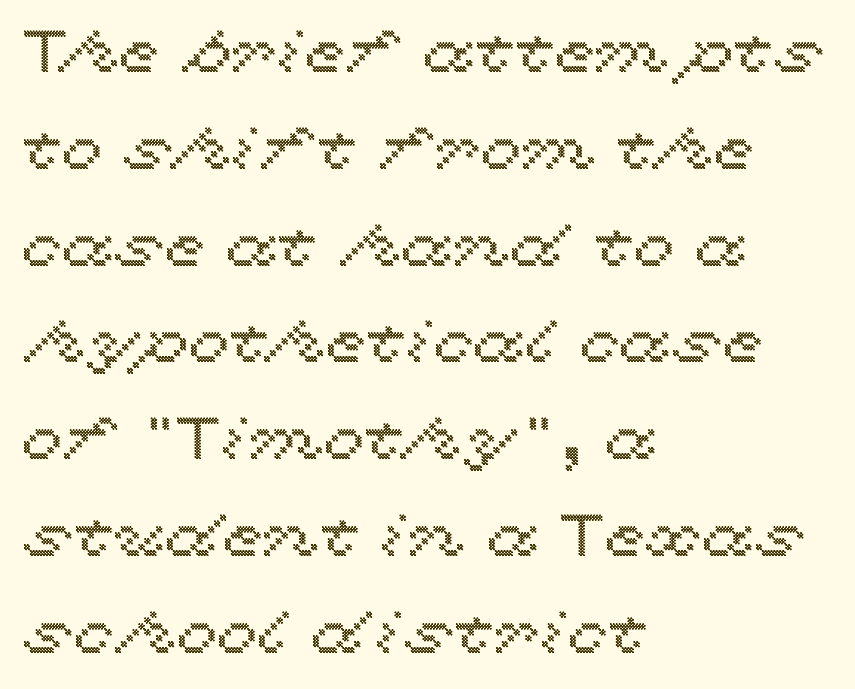
One-word summary of the alignment: left. The rendering uses natural spacing where letterforms have individual widths. Honestly, the row spacing looks completely unremarkable.
